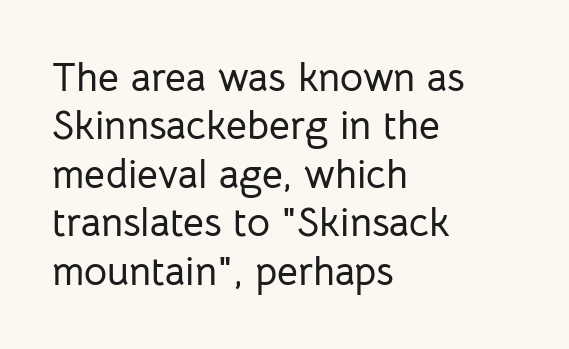
The image shows 40 px sans-serif type, upright; set left-aligned, line spacing 1.21x, normal letter spacing, not underlined; low stroke contrast and a medium x-height.
